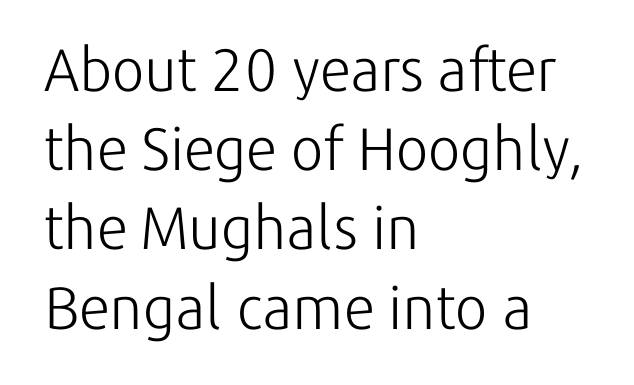
Q: Is the text bold? A: No.
Q: Is the text italic (slanted)? A: No, it is upright.
Q: Is the typeface a serif or a sans-serif typeface? A: Sans-serif.
Q: Is the text underlined? A: No.
Q: How is the paragraph aligned? A: Left-aligned.
Q: Is the spacing between letters normal or unusually wide? A: Normal.
Q: Is the spacing between lines tight, normal or loose? A: Normal.
Q: Width (condensed, normal, or wide)? A: Normal.
Q: Stroke contrast? A: Low.
Q: x-height? A: Medium.
Q: Monospaced? A: No.
